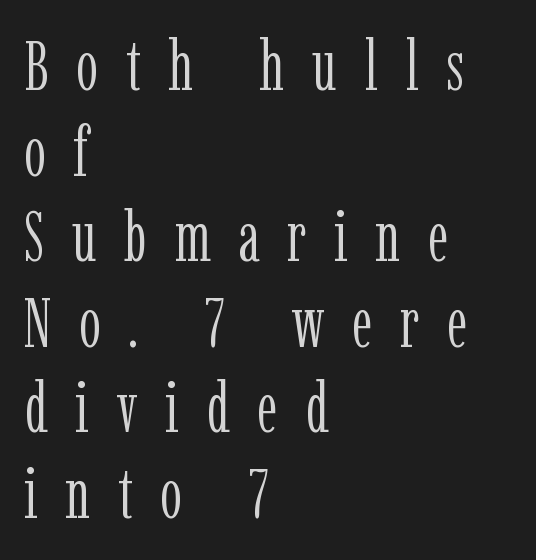
Q: Is the text bold? A: No.
Q: Is the text italic (slanted)? A: No, it is upright.
Q: Is the typeface a serif or a sans-serif typeface? A: Serif.
Q: Is the text underlined? A: No.
Q: How is the paragraph aligned? A: Left-aligned.
Q: Is the spacing between letters normal or unusually wide? A: Unusually wide.
Q: Width (condensed, normal, or wide)? A: Condensed.
Q: Stroke contrast? A: Low.
Q: x-height? A: Medium.
Q: Monospaced? A: No.
